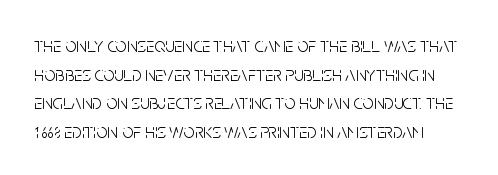
The letters look calm and open, with moderate or lighter stems. The line texture is even and compact thanks to regular tracking. Anything drawn beneath the words? Only blank space. Reading down the column, the eye jumps a familiar distance to each next line.
